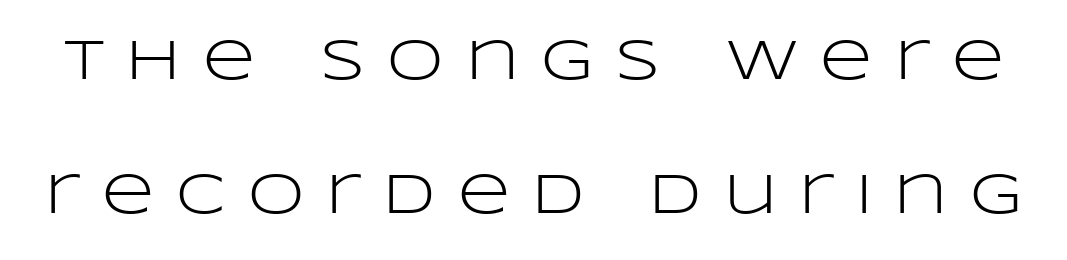
Every stem runs plumb, perpendicular to the baseline. Each letter keeps its own natural width here, so spacing adapts to shape. This sample trades compactness for vertical openness between lines. The foot of each line stays bare and open. Students, note that the glyphs here are deliberately spaced far apart. Serif or sans? Sans — the stroke terminals are bare.
